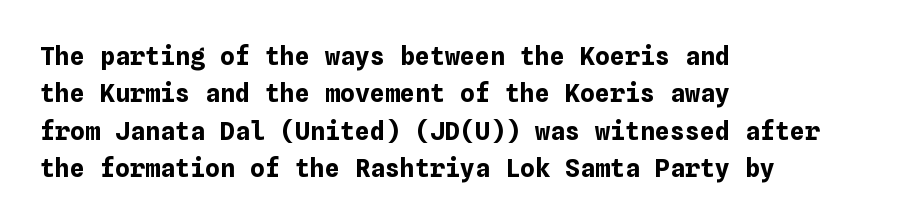
Baseline-to-baseline distance is the conventional proportion of letter height. The typesetter chose a ragged-right arrangement here. The zone under the glyphs is completely vacant. Typesetter's note: full bold, strokes at maximum text heaviness. In terms of posture, this sample is upright. The horizontal fit of the characters is conventional and even.
